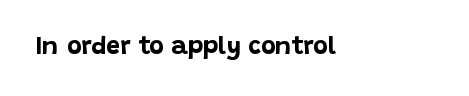
{"italic": "no", "bold": "yes", "underline": "no", "letter_spacing": "normal", "letter_spacing_em": 0.0, "glyph_px": 25}
